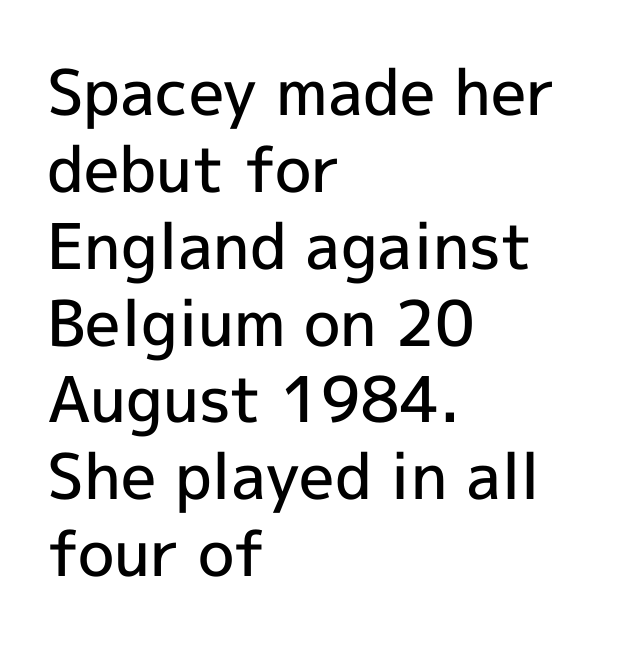
{"serif": "no", "italic": "no", "bold": "semi", "weight": "semibold", "width": "normal", "x_height": "medium", "monospaced": "no", "underline": "no", "align": "left", "line_spacing_ratio": 1.22, "letter_spacing": "normal", "letter_spacing_em": 0.0, "glyph_px": 63}
